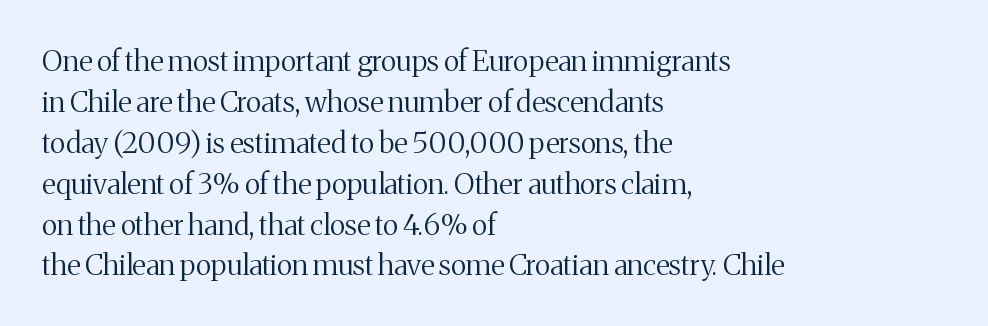
Proportional: the letters do not fall into vertical columns. The weight tops out at a normal text grade. Check the space under the baseline: it is left empty. This is serif lettering, the kind often seen in printed books.
